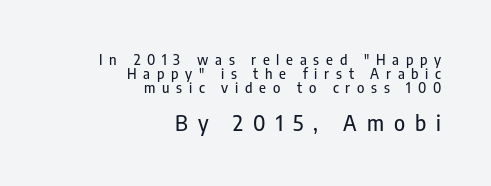
{"italic": "no", "underline": "no", "align": "right", "line_spacing": "tight", "line_spacing_ratio": 1.0, "letter_spacing": "wide", "letter_spacing_em": 0.48, "larger_block": "second", "size_ratio": 1.5, "glyph_px": 21}
